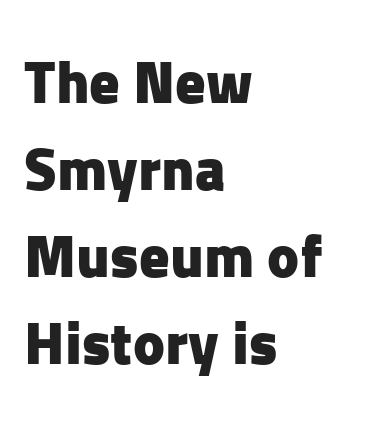
I'd call this a sans setting — the letters go barefoot. Italic? Not at all — the glyphs are vertical. Character widths vary here, with narrow letters taking less room than wide ones. All the whitespace from short lines collects on the right.
